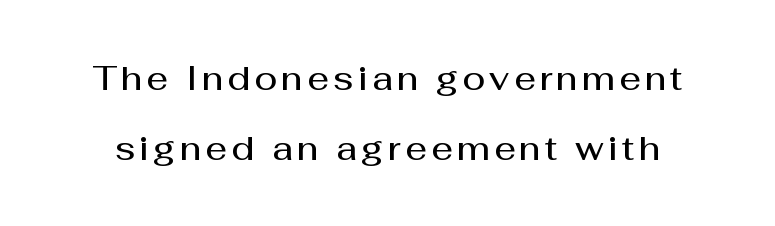
{"serif": "no", "italic": "no", "bold": "semi", "weight": "semibold", "width": "normal", "stroke_contrast": "medium", "x_height": "medium", "monospaced": "no", "underline": "no", "line_spacing": "loose", "line_spacing_ratio": 2.06, "glyph_px": 34}
